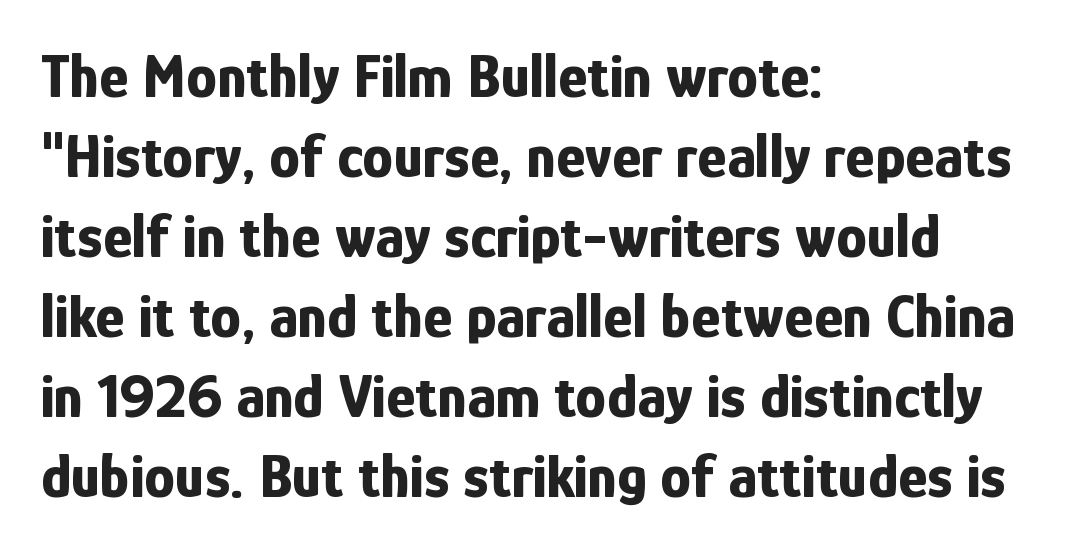
The image shows 62 px bold, condensed sans-serif type, upright; set left-aligned, normal line spacing (1.29x), normal letter spacing, not underlined; low stroke contrast and a medium x-height.
